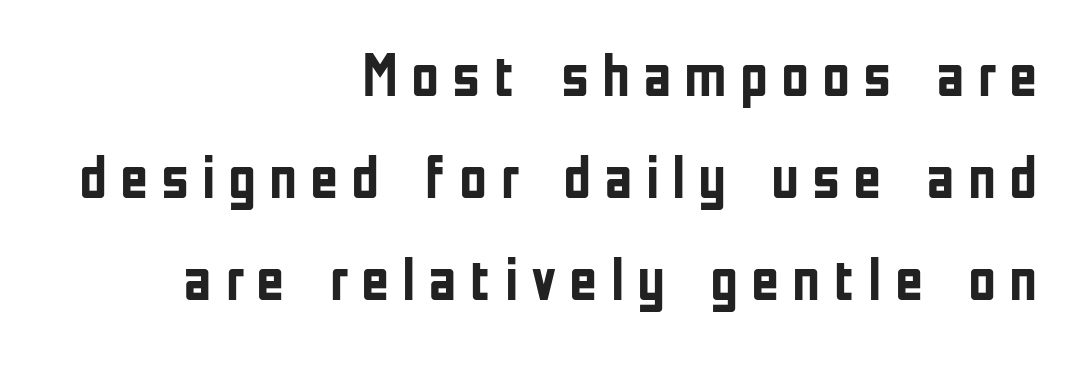
{"serif": "no", "italic": "no", "bold": "yes", "weight": "semibold", "width": "condensed", "stroke_contrast": "low", "x_height": "medium", "monospaced": "no", "underline": "no", "align": "right", "line_spacing": "normal", "line_spacing_ratio": 1.67, "letter_spacing": "wide", "letter_spacing_em": 0.21, "glyph_px": 61}
